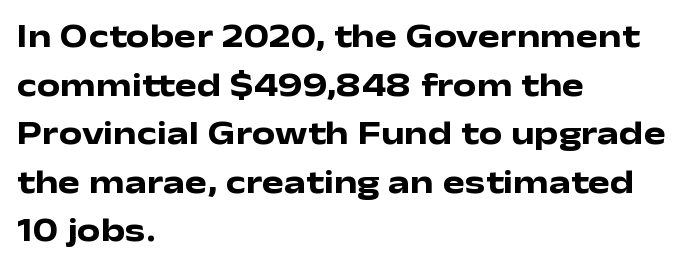
The image shows 33 px heavy, wide sans-serif type, upright; set left-aligned, normal line spacing (1.47x), normal letter spacing, not underlined; low stroke contrast and a medium x-height.
